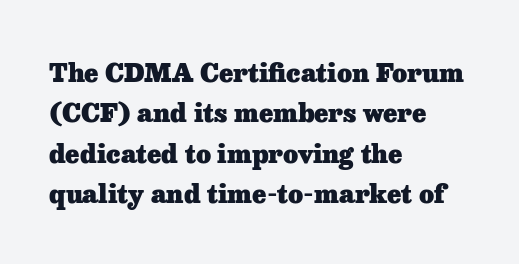
{"italic": "no", "bold": "yes", "underline": "no", "align": "left", "line_spacing": "normal", "line_spacing_ratio": 1.55, "letter_spacing": "normal", "letter_spacing_em": 0.0, "glyph_px": 26}
